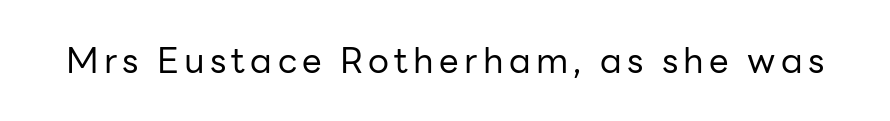
The image shows 35 px regular-weight sans-serif type, upright; set not underlined; low stroke contrast and a medium x-height.
